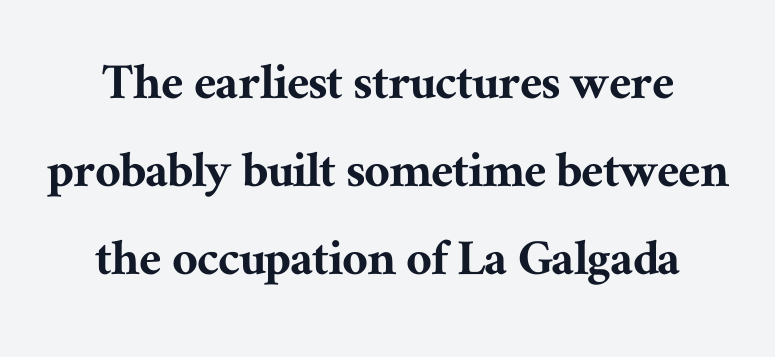
Q: Is the text italic (slanted)? A: No, it is upright.
Q: Is the typeface a serif or a sans-serif typeface? A: Serif.
Q: Is the text underlined? A: No.
Q: How is the paragraph aligned? A: Centered.
Q: Is the spacing between letters normal or unusually wide? A: Normal.
Q: Is the spacing between lines tight, normal or loose? A: Normal.
Q: Width (condensed, normal, or wide)? A: Normal.
Q: Stroke contrast? A: Medium.
Q: x-height? A: Medium.
Q: Monospaced? A: No.
